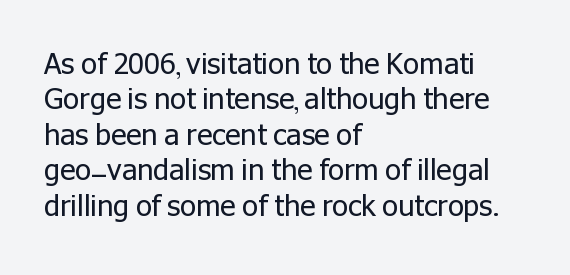
The image shows 29 px regular-weight sans-serif type, upright; set left-aligned, line spacing 1.22x, normal letter spacing, not underlined; low stroke contrast and a medium x-height.
